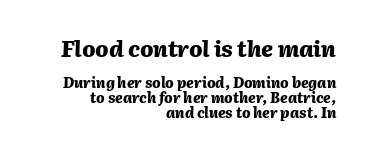
The passage shown leans; its letterforms are oblique. Character size in the leading block exceeds that of the trailing block. Beneath every word, the page is bare. These lines are set flush right with a ragged left edge.
